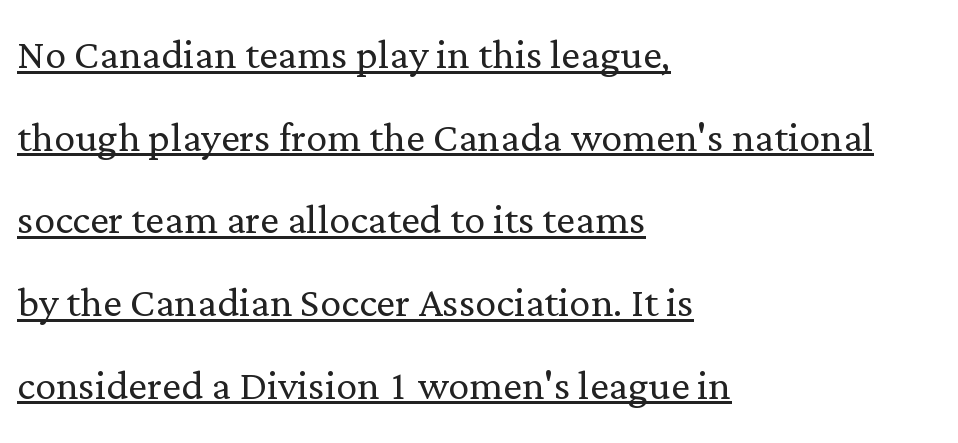
{"serif": "yes", "italic": "no", "bold": "no", "weight": "light", "width": "normal", "stroke_contrast": "low", "x_height": "medium", "monospaced": "no", "underline": "yes", "align": "left", "line_spacing": "normal", "line_spacing_ratio": 1.56, "letter_spacing": "normal", "letter_spacing_em": 0.0, "glyph_px": 53}
